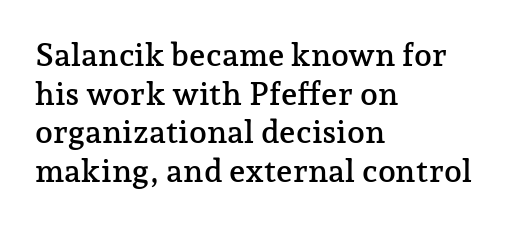
The image shows 32 px serif type, upright; set left-aligned, line spacing 1.21x, normal letter spacing, not underlined; low stroke contrast and a medium x-height.
